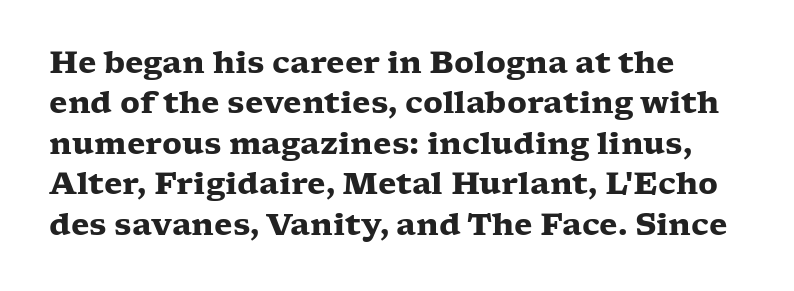
Q: Is the text bold? A: Yes.
Q: Is the text italic (slanted)? A: No, it is upright.
Q: Is the typeface a serif or a sans-serif typeface? A: Serif.
Q: Is the text underlined? A: No.
Q: How is the paragraph aligned? A: Left-aligned.
Q: Is the spacing between letters normal or unusually wide? A: Normal.
Q: Is the spacing between lines tight, normal or loose? A: Normal.
Q: Width (condensed, normal, or wide)? A: Wide.
Q: Stroke contrast? A: Low.
Q: x-height? A: Medium.
Q: Monospaced? A: No.
